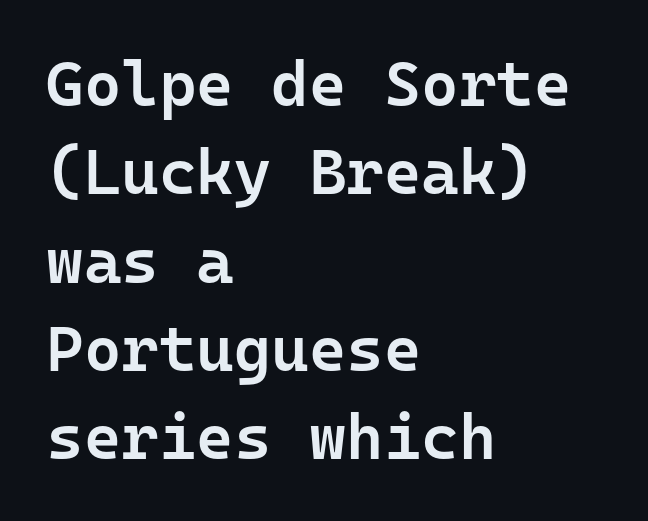
{"serif": "no", "italic": "no", "bold": "semi", "weight": "semibold", "width": "normal", "stroke_contrast": "low", "x_height": "medium", "monospaced": "yes", "underline": "no", "align": "left", "line_spacing": "normal", "line_spacing_ratio": 1.38, "letter_spacing": "normal", "letter_spacing_em": 0.0, "glyph_px": 64}
